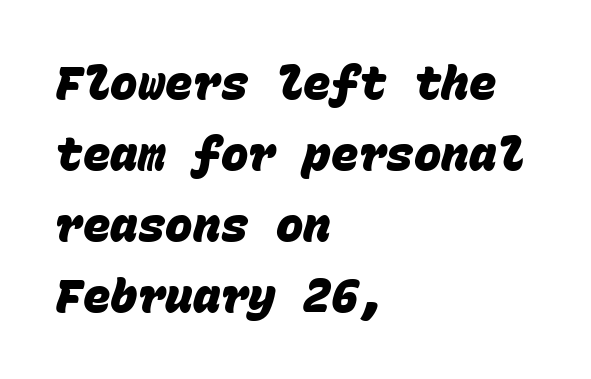
Q: Is the text bold? A: Yes.
Q: Is the typeface a serif or a sans-serif typeface? A: Sans-serif.
Q: Is the text underlined? A: No.
Q: How is the paragraph aligned? A: Left-aligned.
Q: Is the spacing between letters normal or unusually wide? A: Normal.
Q: Is the spacing between lines tight, normal or loose? A: Normal.
Q: Width (condensed, normal, or wide)? A: Normal.
Q: Stroke contrast? A: Low.
Q: x-height? A: Large.
Q: Monospaced? A: Yes.
